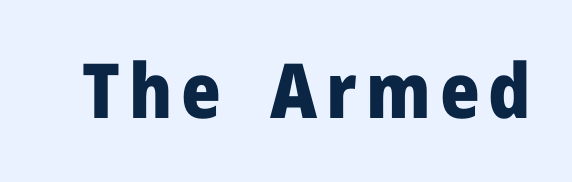
The image shows 76 px heavy sans-serif type, upright; set not underlined; low stroke contrast and a medium x-height.
